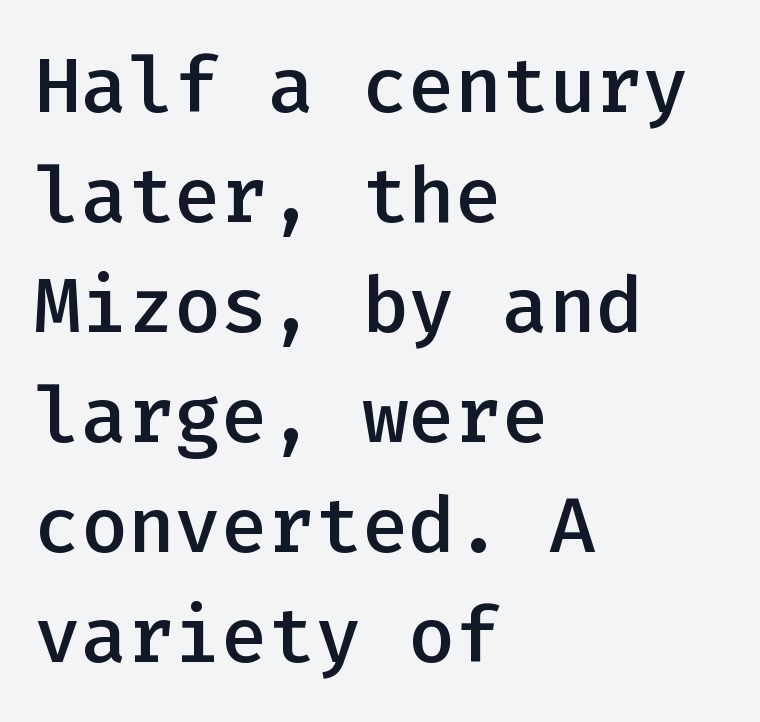
Students, note that the glyphs here touch the page at normal intervals. The string is rendered with underlining switched off. Summary of weight: moderately heavy, a semibold. How would I describe the line gaps? Plain and ordinary. Notice how the stems are strictly vertical — no italics here. Line starts are locked; line ends wander.
